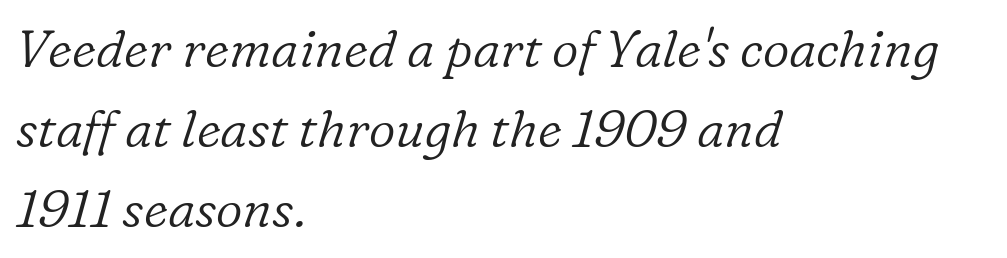
Q: Is the text bold? A: No.
Q: Is the text italic (slanted)? A: Yes, it leans right by about 16 degrees.
Q: Is the typeface a serif or a sans-serif typeface? A: Serif.
Q: Is the text underlined? A: No.
Q: How is the paragraph aligned? A: Left-aligned.
Q: Is the spacing between letters normal or unusually wide? A: Normal.
Q: Is the spacing between lines tight, normal or loose? A: Normal.
Q: Width (condensed, normal, or wide)? A: Normal.
Q: Stroke contrast? A: Low.
Q: x-height? A: Medium.
Q: Monospaced? A: No.
